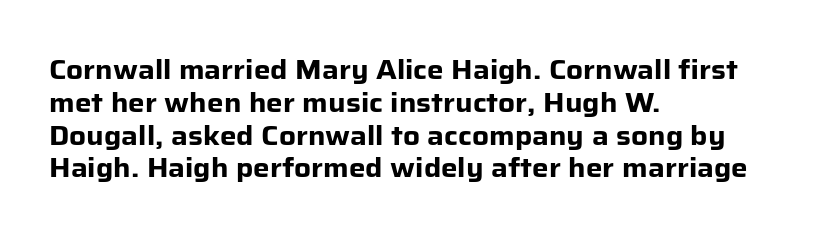
{"italic": "no", "bold": "yes", "underline": "no", "align": "left", "line_spacing": "normal", "line_spacing_ratio": 1.26, "letter_spacing": "normal", "letter_spacing_em": 0.0, "glyph_px": 26}
